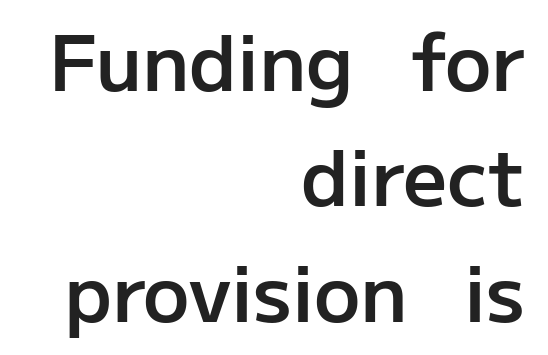
The image shows 77 px semibold sans-serif type, upright; set right-aligned, normal line spacing (1.5x), normal letter spacing, not underlined; low stroke contrast and a medium x-height.
